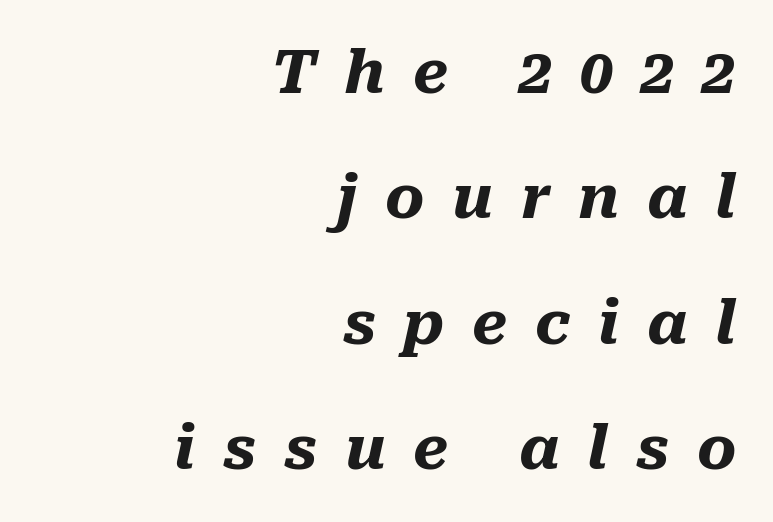
Beneath every word, the page is bare. This sample has the flowing, uneven cadence of proportional lettering. Strong, thick strokes mark this as bold type. Students, note that the glyphs here are deliberately spaced far apart. Does the copy run flush right? Yes — the right margin is perfectly even. Italic: yes, the glyphs are oblique.
